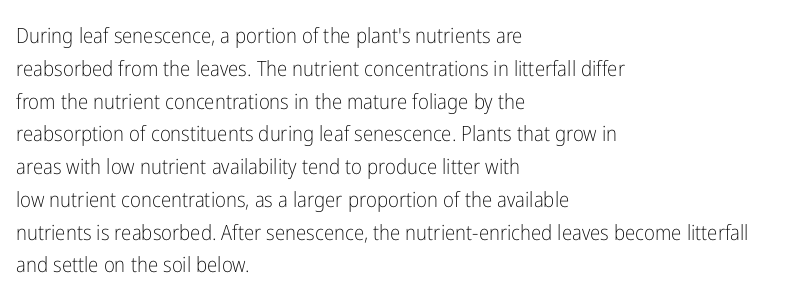
{"italic": "no", "bold": "no", "underline": "no", "align": "left", "line_spacing": "normal", "line_spacing_ratio": 1.56, "letter_spacing": "normal", "letter_spacing_em": 0.0, "glyph_px": 21}
